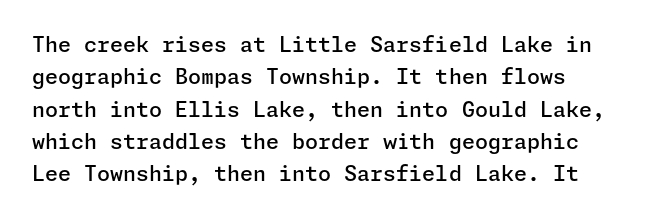
{"italic": "no", "bold": "semi", "underline": "no", "line_spacing": "normal", "line_spacing_ratio": 1.54, "letter_spacing": "normal", "letter_spacing_em": 0.0, "glyph_px": 21}
